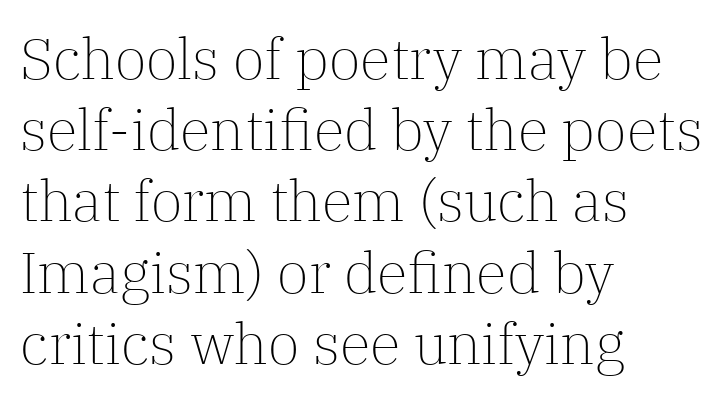
Q: Is the text bold? A: No.
Q: Is the text italic (slanted)? A: No, it is upright.
Q: Is the typeface a serif or a sans-serif typeface? A: Serif.
Q: Is the text underlined? A: No.
Q: How is the paragraph aligned? A: Left-aligned.
Q: Is the spacing between letters normal or unusually wide? A: Normal.
Q: Is the spacing between lines tight, normal or loose? A: Normal.
Q: Width (condensed, normal, or wide)? A: Normal.
Q: Stroke contrast? A: Low.
Q: x-height? A: Medium.
Q: Monospaced? A: No.
